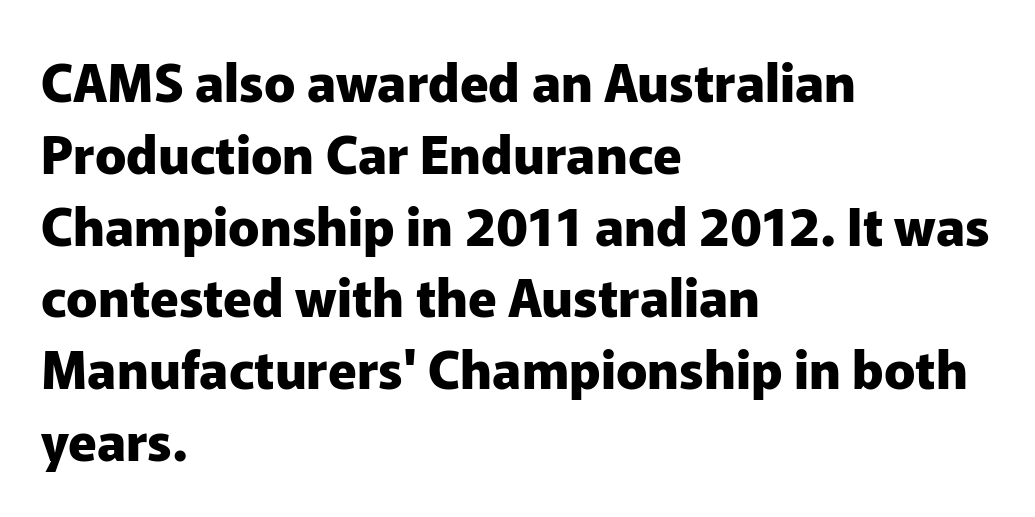
The image shows 52 px heavy sans-serif type, upright; set left-aligned, normal line spacing (1.38x), normal letter spacing, not underlined; low stroke contrast and a medium x-height.
